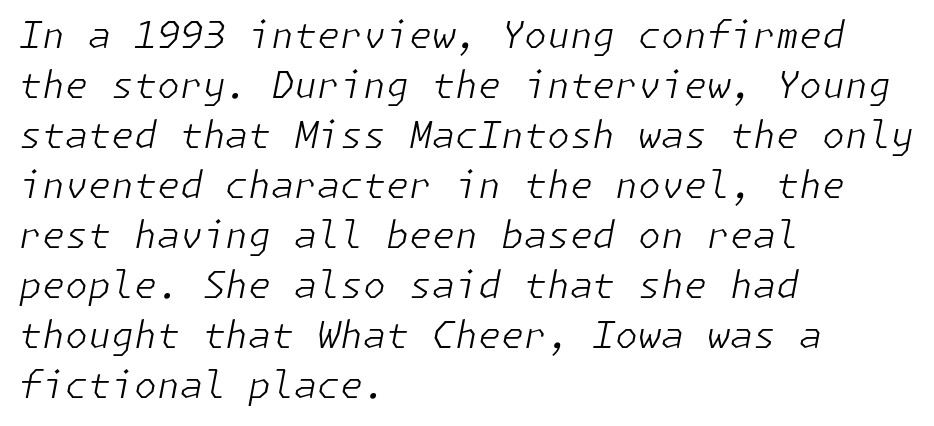
{"italic": "yes", "lean": "right", "slant_degrees": 11, "bold": "no", "weight": "light", "width": "normal", "stroke_contrast": "low", "x_height": "medium", "underline": "no", "align": "left", "line_spacing": "normal", "line_spacing_ratio": 1.35, "letter_spacing": "normal", "letter_spacing_em": 0.0, "glyph_px": 37}
